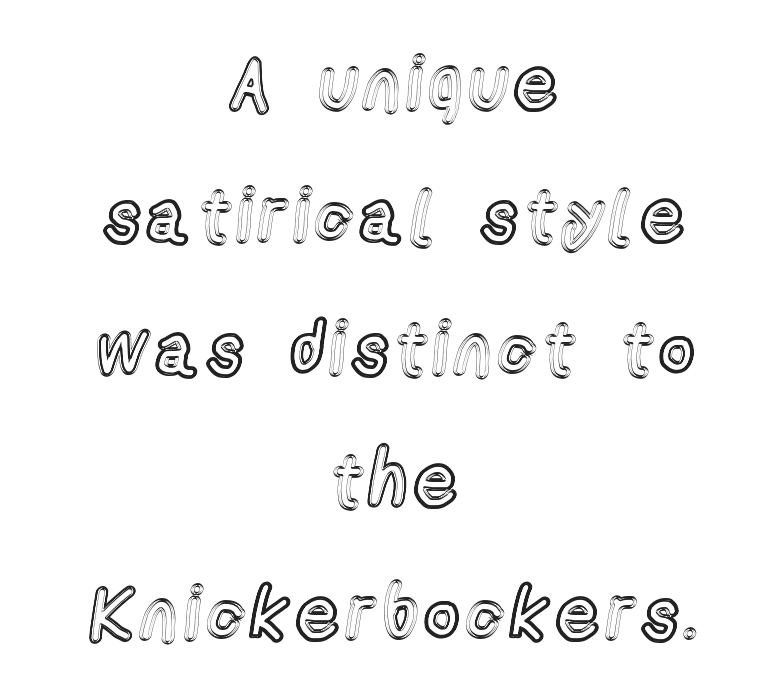
{"width": "condensed", "x_height": "medium", "monospaced": "no", "underline": "no", "align": "center", "line_spacing_ratio": 1.79, "glyph_px": 74}
